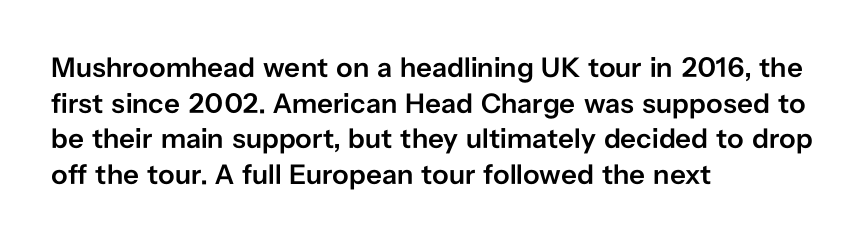
Q: Is the text bold? A: Semi-bold.
Q: Is the text italic (slanted)? A: No, it is upright.
Q: Is the typeface a serif or a sans-serif typeface? A: Sans-serif.
Q: Is the text underlined? A: No.
Q: How is the paragraph aligned? A: Left-aligned.
Q: Is the spacing between letters normal or unusually wide? A: Normal.
Q: Is the spacing between lines tight, normal or loose? A: Normal.
Q: Width (condensed, normal, or wide)? A: Normal.
Q: Stroke contrast? A: Low.
Q: x-height? A: Medium.
Q: Monospaced? A: No.
